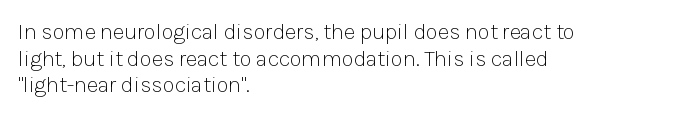
The image shows 22 px text type, upright; set left-aligned, line spacing 1.21x, normal letter spacing, not underlined.
